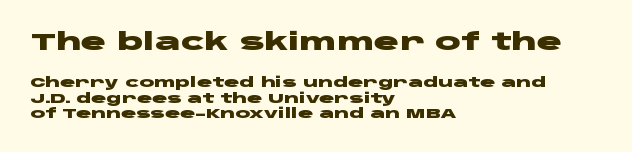
Q: Is the text bold? A: Yes.
Q: Is the text italic (slanted)? A: No, it is upright.
Q: Is the text underlined? A: No.
Q: How is the paragraph aligned? A: Left-aligned.
Q: Is the spacing between letters normal or unusually wide? A: Normal.
Q: Is the spacing between lines tight, normal or loose? A: Tight.
Q: Which block of text is set in a larger size, the first (top) or the second (bottom)? A: The first (top) one.
